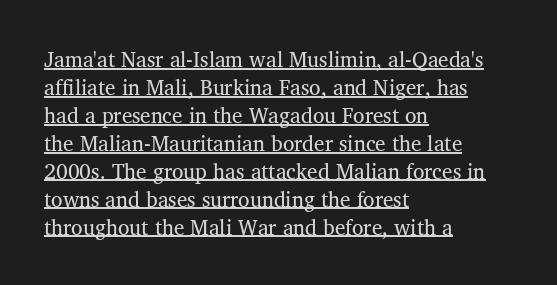
Q: Is the text italic (slanted)? A: No, it is upright.
Q: Is the text underlined? A: Yes.
Q: How is the paragraph aligned? A: Left-aligned.
Q: Is the spacing between letters normal or unusually wide? A: Normal.
Q: Is the spacing between lines tight, normal or loose? A: Normal.
